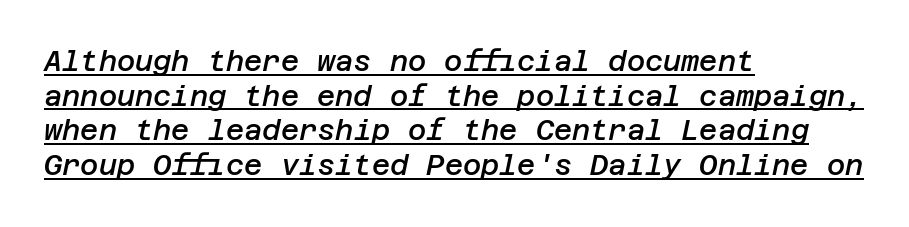
{"italic": "yes", "lean": "right", "slant_degrees": 12, "bold": "semi", "weight": "semibold", "width": "normal", "stroke_contrast": "low", "x_height": "large", "underline": "yes", "align": "left", "line_spacing_ratio": 1.24, "letter_spacing": "normal", "letter_spacing_em": 0.0, "glyph_px": 28}
